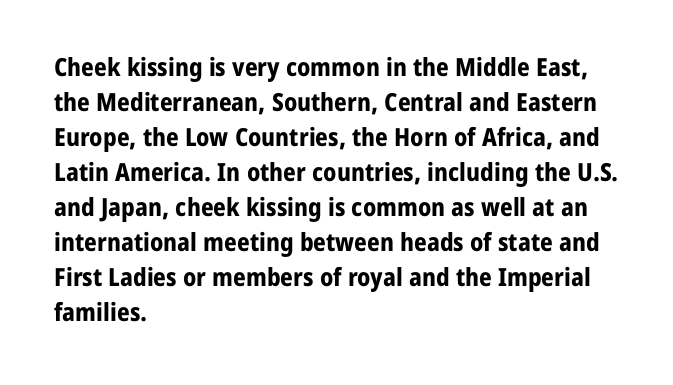
Nope, not italic — everything's standing straight. Regular leading. Teacher's note: observe the even left margin — that is flush-left alignment. The space beneath each line is pristine and unruled. Glyph-to-glyph distance matches everyday printed text.
